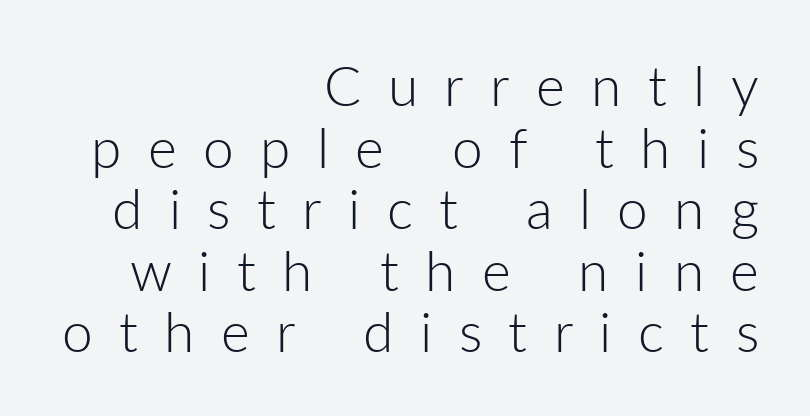
Q: Is the text bold? A: No.
Q: Is the text italic (slanted)? A: No, it is upright.
Q: Is the typeface a serif or a sans-serif typeface? A: Sans-serif.
Q: Is the text underlined? A: No.
Q: How is the paragraph aligned? A: Right-aligned.
Q: Is the spacing between letters normal or unusually wide? A: Unusually wide.
Q: Is the spacing between lines tight, normal or loose? A: Tight.
Q: Width (condensed, normal, or wide)? A: Normal.
Q: Stroke contrast? A: Low.
Q: x-height? A: Medium.
Q: Monospaced? A: No.
